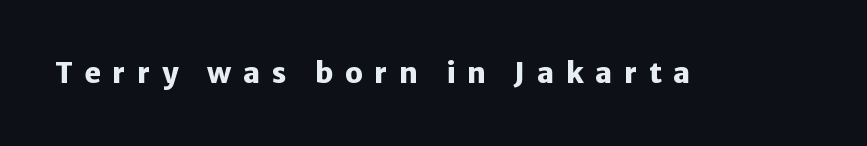
Here the designer chose a conventional face with non-uniform glyph widths. Serif or sans? Sans — the stroke terminals are bare. Type without underlining. Glyph-to-glyph distance is far greater than everyday printed text. Every stem runs plumb, perpendicular to the baseline.
